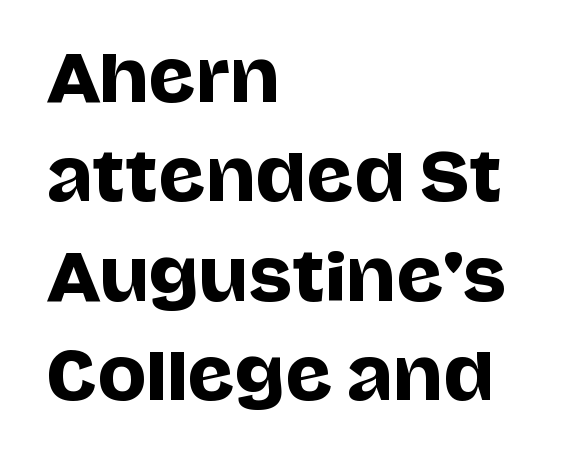
{"serif": "no", "italic": "no", "width": "normal", "stroke_contrast": "low", "x_height": "large", "monospaced": "no", "underline": "no", "align": "left", "line_spacing": "normal", "line_spacing_ratio": 1.53, "letter_spacing": "normal", "letter_spacing_em": 0.0, "glyph_px": 65}
